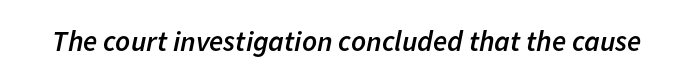
Slightly chunky letters — semibold, I'd say, not full bold. Descender tails drop into unmarked territory. Each letter keeps its own natural width here, so spacing adapts to shape. The font's italic variant was chosen for this text.
